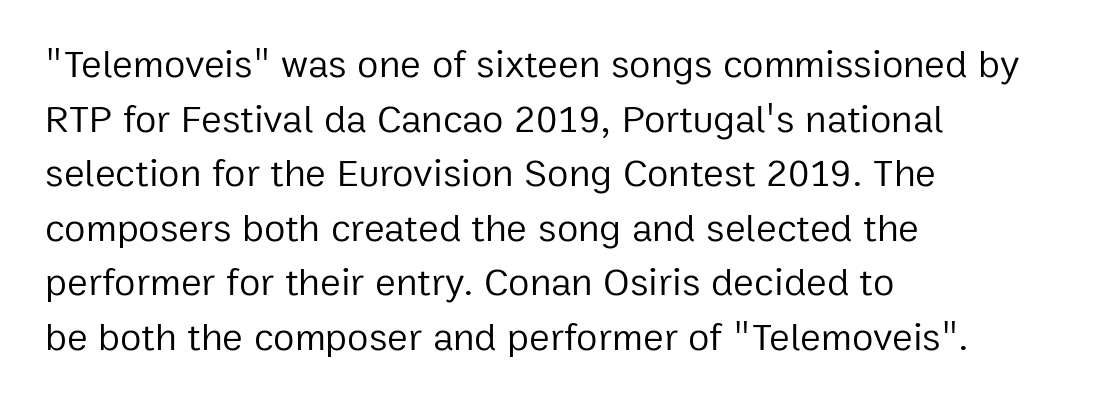
Character widths vary here, with narrow letters taking less room than wide ones. Counters stay open thanks to moderate or lighter strokes. Characters remain perfectly vertical along every line. The lines are quadded left.
